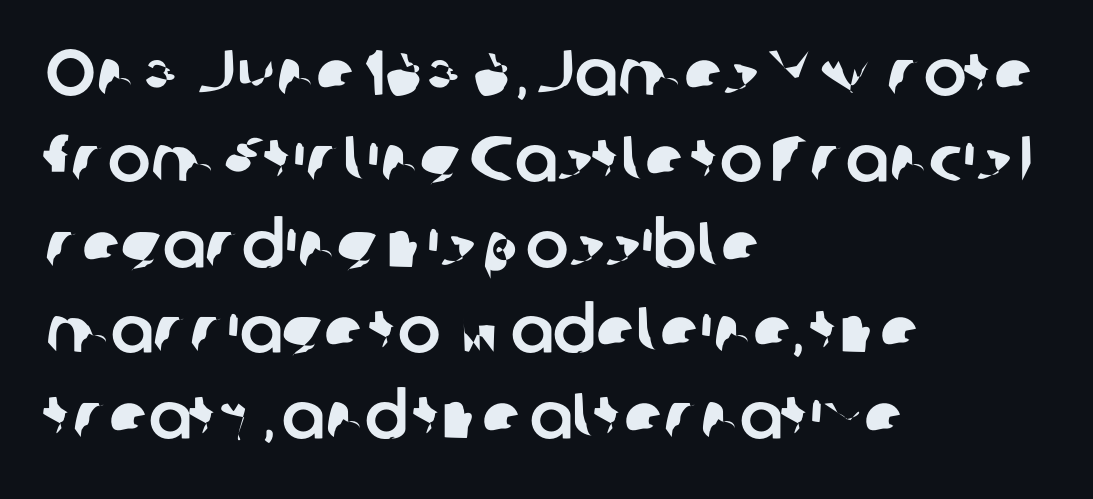
Visually the block forms a straight wall on the left and a jagged coastline on the right. Only glyphs here, with clear space below each row. The letters advance in unequal steps, a hallmark of proportional type. Are there feet on the stems? There aren't — it's a sans.
